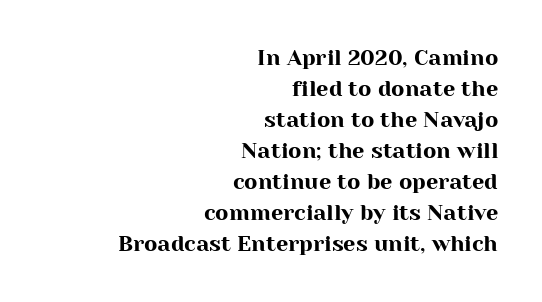
The image shows 22 px text type, upright; set right-aligned, normal line spacing (1.41x), normal letter spacing, not underlined.
